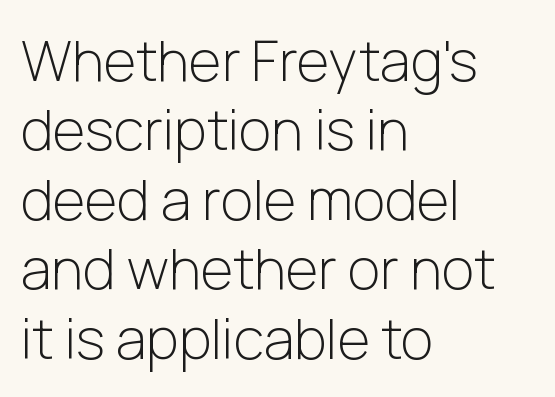
Q: Is the text bold? A: No.
Q: Is the text italic (slanted)? A: No, it is upright.
Q: Is the typeface a serif or a sans-serif typeface? A: Sans-serif.
Q: Is the text underlined? A: No.
Q: How is the paragraph aligned? A: Left-aligned.
Q: Is the spacing between letters normal or unusually wide? A: Normal.
Q: Width (condensed, normal, or wide)? A: Normal.
Q: Stroke contrast? A: Low.
Q: x-height? A: Medium.
Q: Monospaced? A: No.
